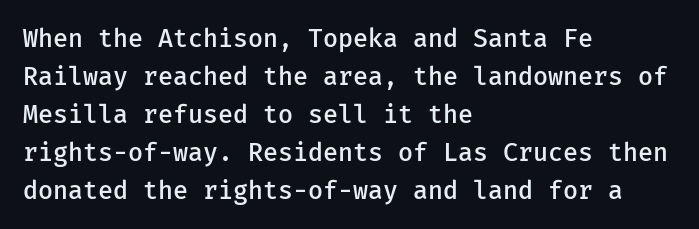
The image shows 25 px text type, upright; set left-aligned, normal line spacing (1.52x), normal letter spacing, not underlined.
